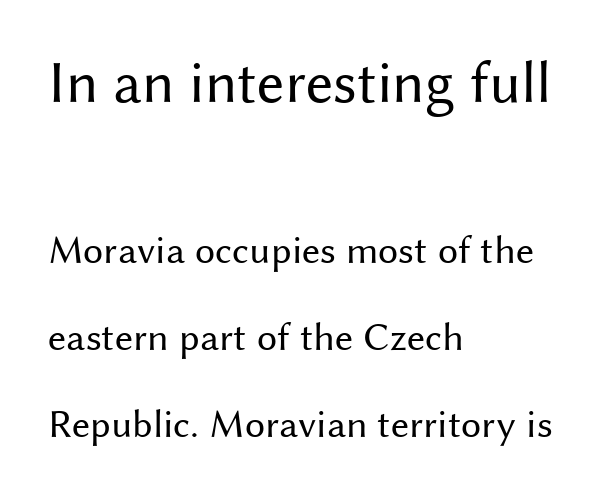
The image shows 60 px regular-weight sans-serif type, upright; set left-aligned, loose line spacing (2.18x), normal letter spacing, not underlined; the first (top) block is 1.5x larger; medium stroke contrast and a medium x-height.
